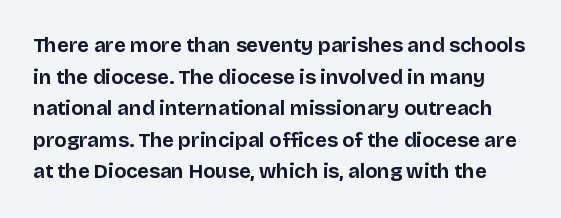
Q: Is the text bold? A: Yes.
Q: Is the text italic (slanted)? A: No, it is upright.
Q: Is the text underlined? A: No.
Q: Is the spacing between letters normal or unusually wide? A: Normal.
Q: Is the spacing between lines tight, normal or loose? A: Normal.
